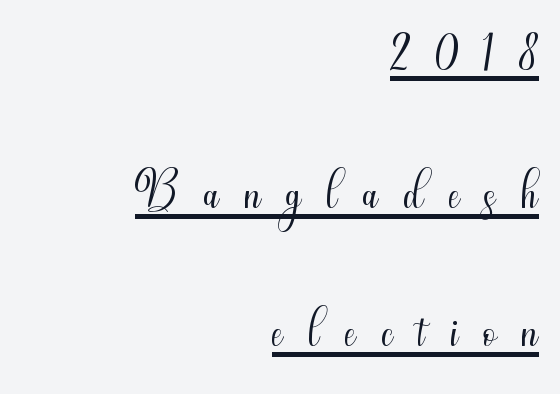
{"serif": "no", "bold": "no", "weight": "light", "width": "condensed", "stroke_contrast": "medium", "x_height": "small", "monospaced": "no", "underline": "yes", "align": "right", "line_spacing_ratio": 1.89, "letter_spacing": "wide", "letter_spacing_em": 0.35, "glyph_px": 73}
